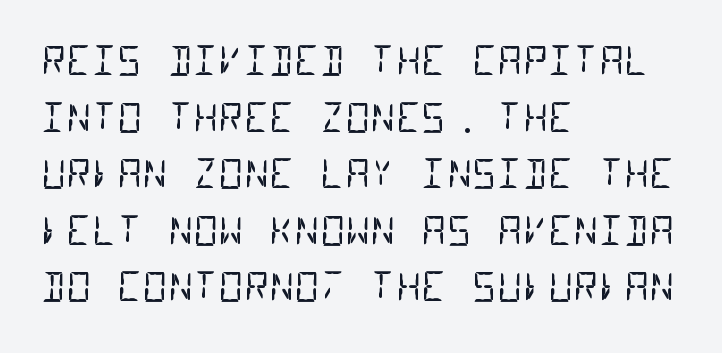
The image shows 39 px regular-weight, condensed sans-serif type, monospaced; set left-aligned, normal line spacing (1.45x), normal letter spacing, not underlined; low stroke contrast and a large x-height.
